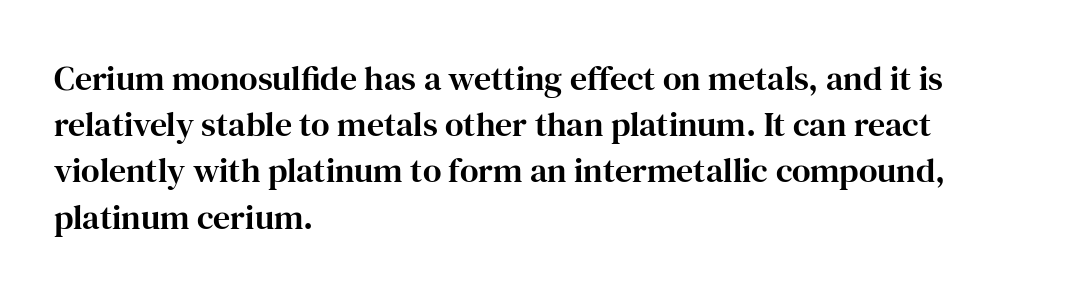
{"serif": "yes", "italic": "no", "width": "normal", "stroke_contrast": "high", "x_height": "medium", "monospaced": "no", "underline": "no", "align": "left", "line_spacing": "normal", "line_spacing_ratio": 1.36, "letter_spacing": "normal", "letter_spacing_em": 0.0, "glyph_px": 34}
